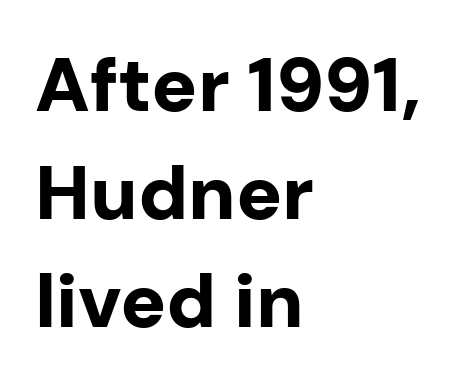
Note the varied advance widths — an 'i' is clearly narrower than an 'm'. Clear beneath every line of the passage. Words appear dense and cohesive because spacing is normal. A student would call this left alignment; a typographer would say flush left, rag right. Every stem runs plumb, perpendicular to the baseline.
